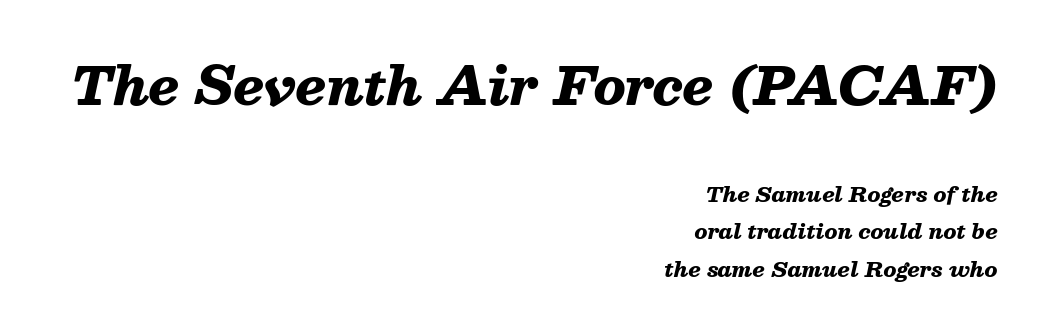
Q: Is the text bold? A: Yes.
Q: Is the text italic (slanted)? A: Yes, it leans right by about 13 degrees.
Q: Is the text underlined? A: No.
Q: How is the paragraph aligned? A: Right-aligned.
Q: Is the spacing between letters normal or unusually wide? A: Normal.
Q: Which block of text is set in a larger size, the first (top) or the second (bottom)? A: The first (top) one.
Q: Width (condensed, normal, or wide)? A: Normal.
Q: Stroke contrast? A: Medium.
Q: x-height? A: Medium.
Q: Monospaced? A: No.
